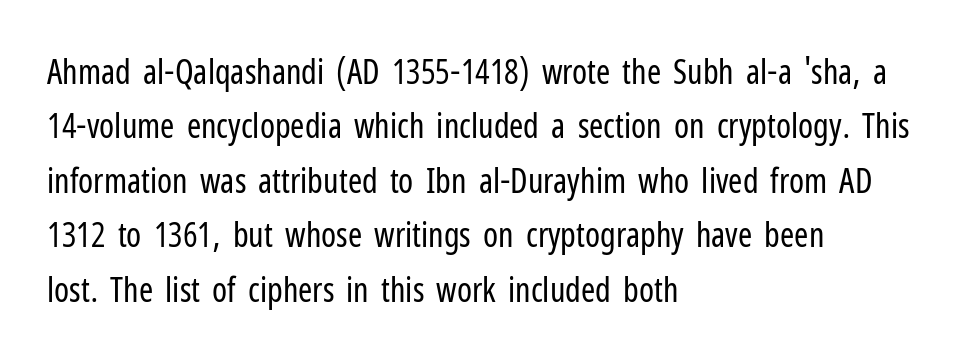
Q: Is the text bold? A: No.
Q: Is the text italic (slanted)? A: No, it is upright.
Q: Is the typeface a serif or a sans-serif typeface? A: Sans-serif.
Q: Is the text underlined? A: No.
Q: How is the paragraph aligned? A: Left-aligned.
Q: Is the spacing between letters normal or unusually wide? A: Normal.
Q: Is the spacing between lines tight, normal or loose? A: Normal.
Q: Width (condensed, normal, or wide)? A: Condensed.
Q: Stroke contrast? A: Low.
Q: x-height? A: Medium.
Q: Monospaced? A: No.
